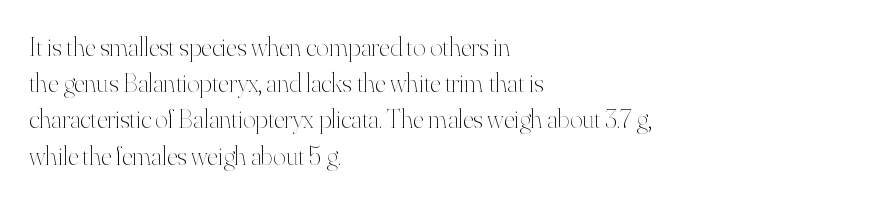
{"italic": "no", "bold": "no", "underline": "no", "align": "left", "line_spacing": "normal", "line_spacing_ratio": 1.34, "letter_spacing": "normal", "letter_spacing_em": 0.0, "glyph_px": 27}
